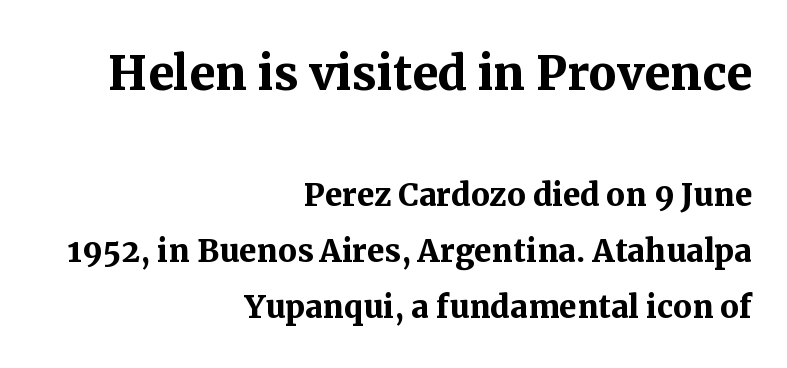
Q: Is the text bold? A: Yes.
Q: Is the text italic (slanted)? A: No, it is upright.
Q: Is the typeface a serif or a sans-serif typeface? A: Serif.
Q: Is the text underlined? A: No.
Q: How is the paragraph aligned? A: Right-aligned.
Q: Is the spacing between letters normal or unusually wide? A: Normal.
Q: Is the spacing between lines tight, normal or loose? A: Normal.
Q: Which block of text is set in a larger size, the first (top) or the second (bottom)? A: The first (top) one.
Q: Width (condensed, normal, or wide)? A: Normal.
Q: Stroke contrast? A: Medium.
Q: x-height? A: Medium.
Q: Monospaced? A: No.
